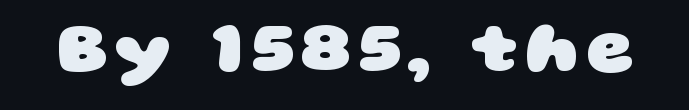
{"serif": "no", "bold": "yes", "weight": "heavy", "width": "wide", "stroke_contrast": "low", "x_height": "large", "monospaced": "no", "underline": "no", "glyph_px": 73}
